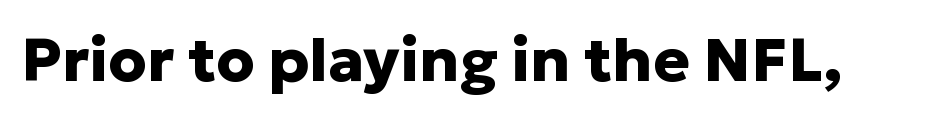
Does the weight exceed regular? Yes, all the way to bold. The passage shown is typed in a proportional face where columns would drift. Type style note: lacks serifs. Between one letter and the next there's only the usual sliver of space. The baseline area is clear. Italic? Not at all — the glyphs are vertical.
